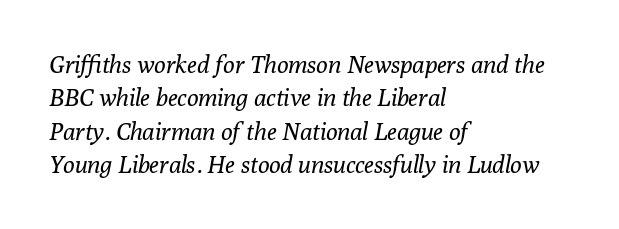
The image shows 24 px text type, italic (leaning right); set left-aligned, normal line spacing (1.39x), normal letter spacing, not underlined.
